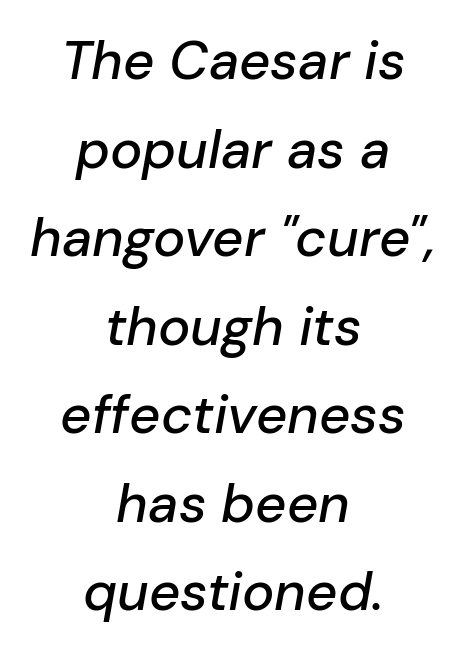
Just letters on the line, the space beneath them empty. Looks like regular typesetting: each glyph gets only the width it needs. Leading: standard. A typesetter would mark this as italic.
